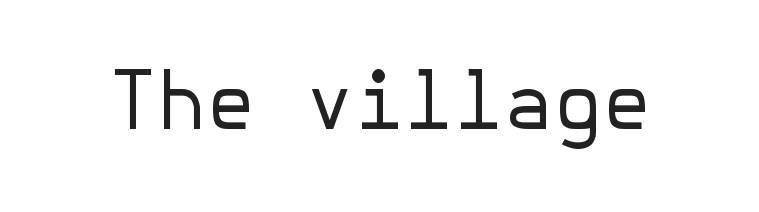
Nothing sits at the stroke ends, so this counts as sans-serif. The words here are not underlined. Is the type heavy? It reads as light-to-regular instead. Inter-character spacing is left at the font's built-in metrics.
